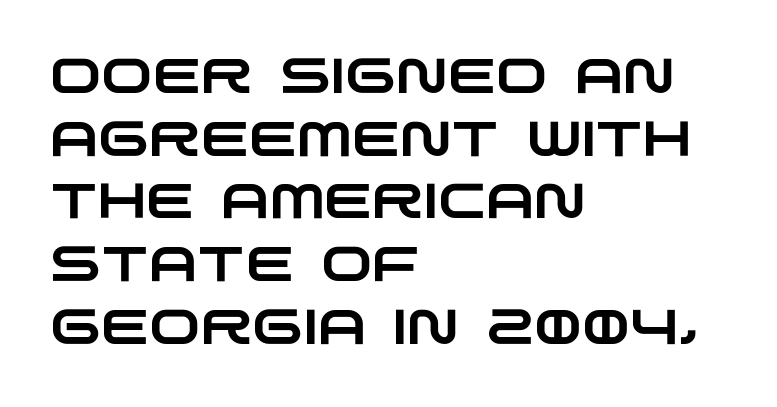
{"serif": "no", "width": "wide", "stroke_contrast": "low", "x_height": "large", "monospaced": "no", "underline": "no", "align": "left", "line_spacing": "normal", "line_spacing_ratio": 1.28, "letter_spacing": "normal", "letter_spacing_em": 0.0, "glyph_px": 49}
